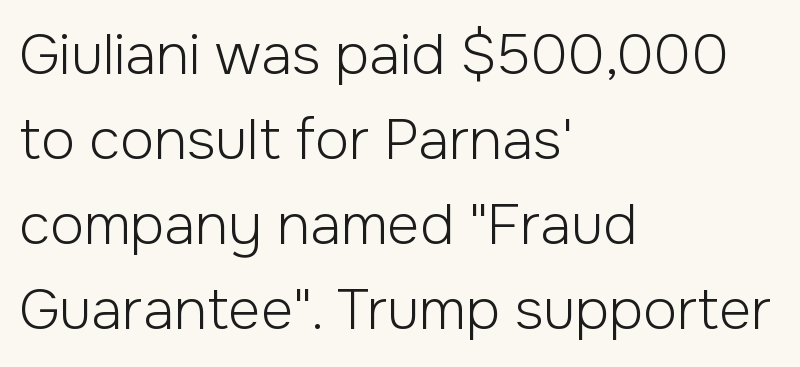
The image shows 56 px light sans-serif type, upright; set left-aligned, normal line spacing (1.52x), normal letter spacing, not underlined; low stroke contrast and a medium x-height.
